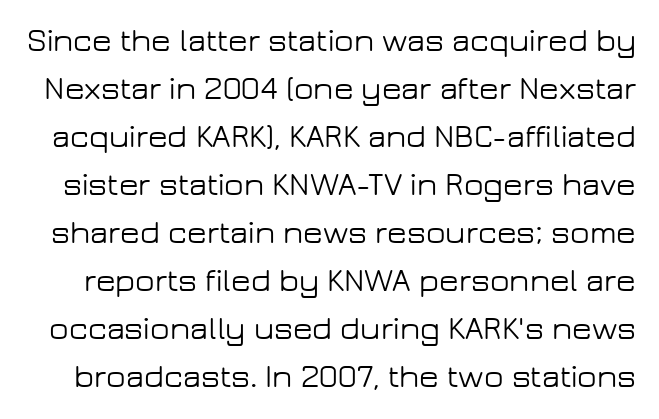
The image shows 32 px wide sans-serif type, upright; set normal line spacing (1.5x), normal letter spacing, not underlined; low stroke contrast and a medium x-height.
